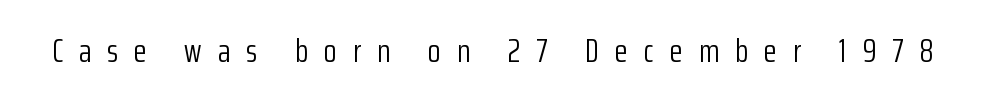
Quick note: not italic, upright. The text was rendered using a sans face with plain stroke endings. The typeface has the unassuming heft of standard copy or less. Someone cranked the tracking dial way up on this one.
